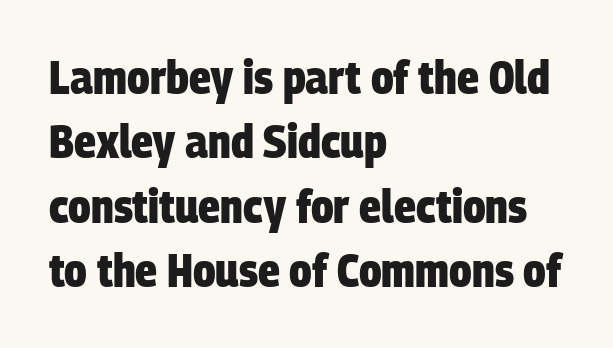
{"serif": "no", "bold": "yes", "weight": "heavy", "width": "condensed", "stroke_contrast": "low", "x_height": "large", "monospaced": "no", "underline": "no", "align": "left", "line_spacing": "normal", "line_spacing_ratio": 1.4, "letter_spacing": "normal", "letter_spacing_em": 0.0, "glyph_px": 46}
